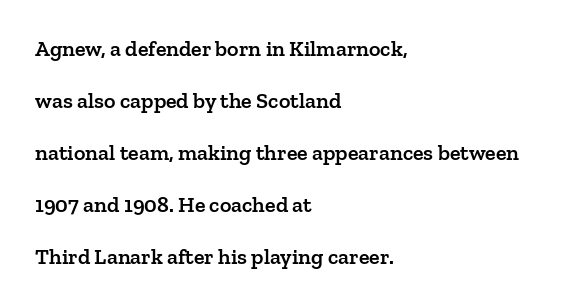
Q: Is the text bold? A: Semi-bold.
Q: Is the text italic (slanted)? A: No, it is upright.
Q: Is the text underlined? A: No.
Q: How is the paragraph aligned? A: Left-aligned.
Q: Is the spacing between letters normal or unusually wide? A: Normal.
Q: Is the spacing between lines tight, normal or loose? A: Loose.
